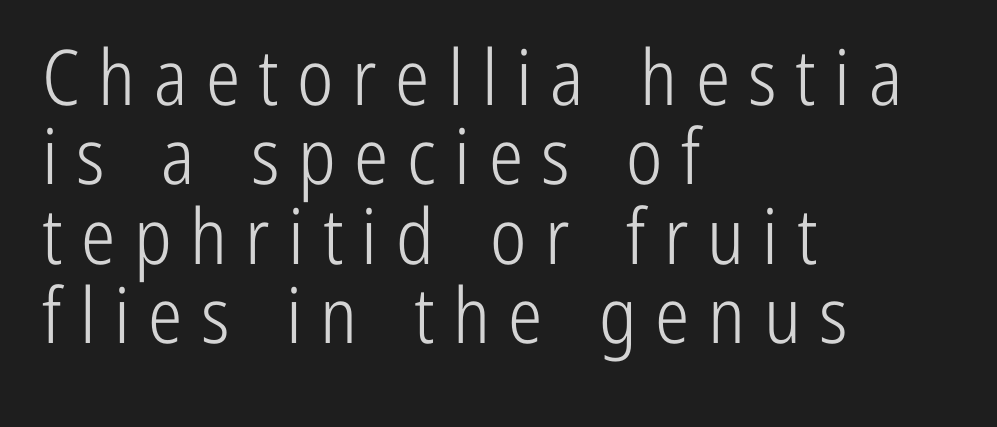
The image shows 77 px light, condensed sans-serif type, upright; set left-aligned, tight line spacing (1.03x), unusually wide letter spacing (+0.24 em), not underlined; low stroke contrast and a medium x-height.
